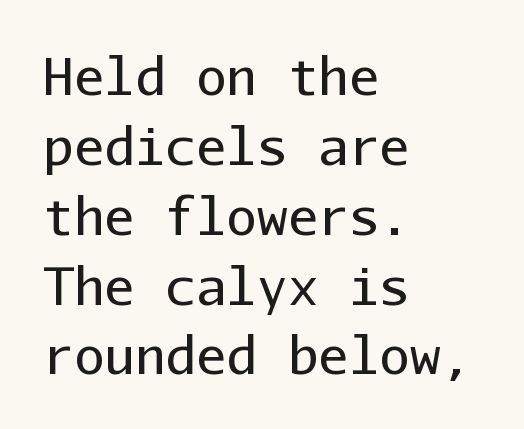
Q: Is the text bold? A: No.
Q: Is the text italic (slanted)? A: No, it is upright.
Q: Is the typeface a serif or a sans-serif typeface? A: Sans-serif.
Q: Is the text underlined? A: No.
Q: How is the paragraph aligned? A: Left-aligned.
Q: Is the spacing between letters normal or unusually wide? A: Normal.
Q: Is the spacing between lines tight, normal or loose? A: Normal.
Q: Width (condensed, normal, or wide)? A: Normal.
Q: Stroke contrast? A: Low.
Q: x-height? A: Medium.
Q: Monospaced? A: Yes.
